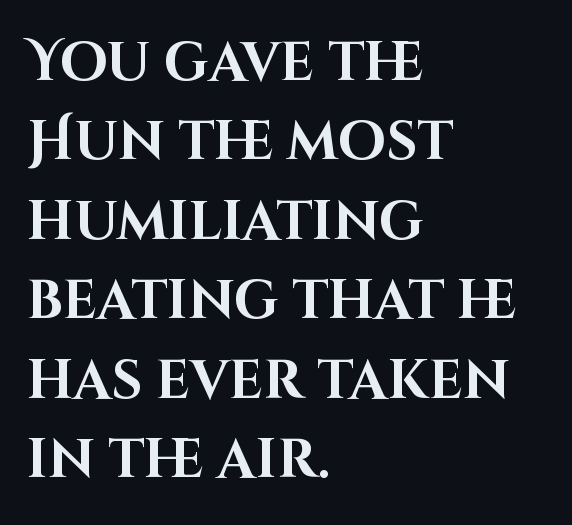
Q: Is the text bold? A: Yes.
Q: Is the text italic (slanted)? A: No, it is upright.
Q: Is the typeface a serif or a sans-serif typeface? A: Sans-serif.
Q: Is the text underlined? A: No.
Q: How is the paragraph aligned? A: Left-aligned.
Q: Is the spacing between letters normal or unusually wide? A: Normal.
Q: Is the spacing between lines tight, normal or loose? A: Normal.
Q: Width (condensed, normal, or wide)? A: Normal.
Q: Stroke contrast? A: High.
Q: x-height? A: Large.
Q: Monospaced? A: No.
